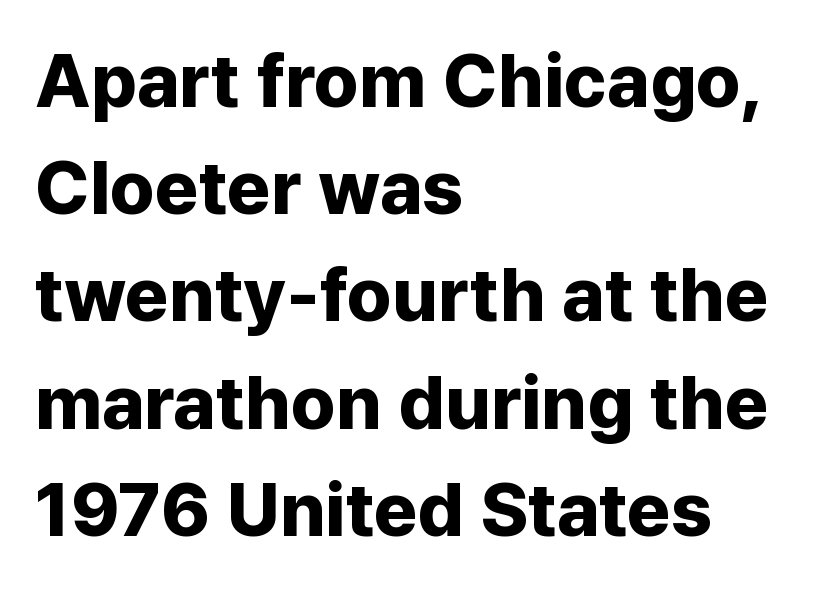
{"serif": "no", "italic": "no", "bold": "yes", "weight": "bold", "width": "normal", "stroke_contrast": "low", "x_height": "medium", "monospaced": "no", "underline": "no", "align": "left", "line_spacing": "normal", "line_spacing_ratio": 1.43, "letter_spacing": "normal", "letter_spacing_em": 0.0, "glyph_px": 75}
